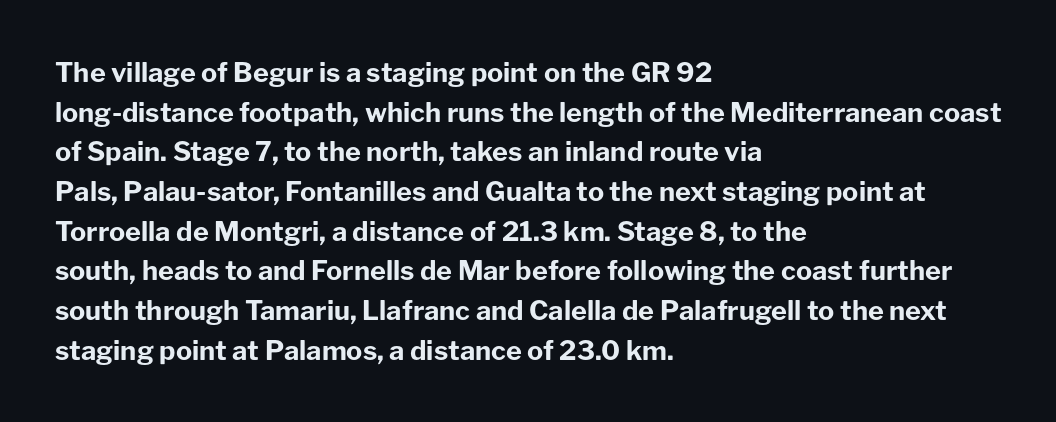
{"italic": "no", "bold": "yes", "underline": "no", "align": "left", "line_spacing": "normal", "line_spacing_ratio": 1.47, "letter_spacing": "normal", "letter_spacing_em": 0.0, "glyph_px": 27}
